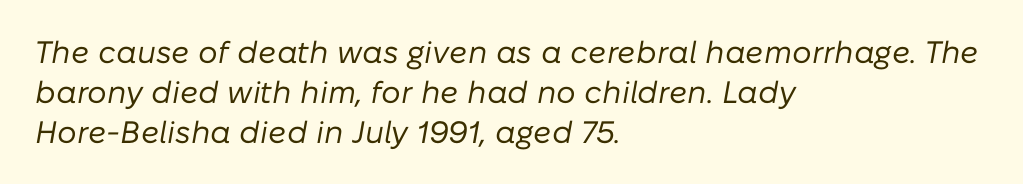
Q: Is the text bold? A: No.
Q: Is the text italic (slanted)? A: Yes, it leans right by about 10 degrees.
Q: Is the text underlined? A: No.
Q: How is the paragraph aligned? A: Left-aligned.
Q: Is the spacing between letters normal or unusually wide? A: Normal.
Q: Is the spacing between lines tight, normal or loose? A: Normal.
Q: Width (condensed, normal, or wide)? A: Normal.
Q: Stroke contrast? A: Low.
Q: x-height? A: Medium.
Q: Monospaced? A: No.
